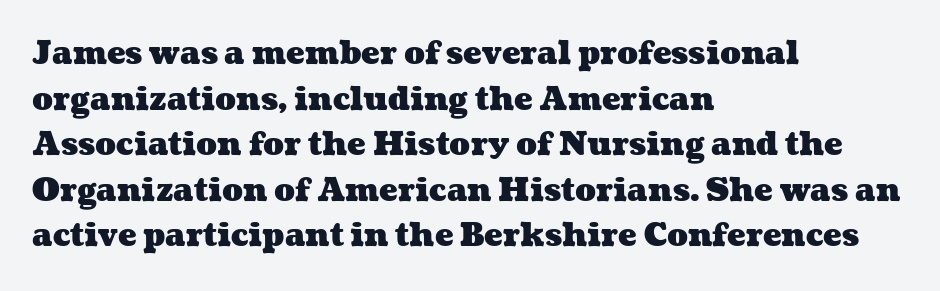
The image shows 31 px heavy, wide type; set left-aligned, normal line spacing (1.47x), normal letter spacing, not underlined; medium stroke contrast and a medium x-height.
